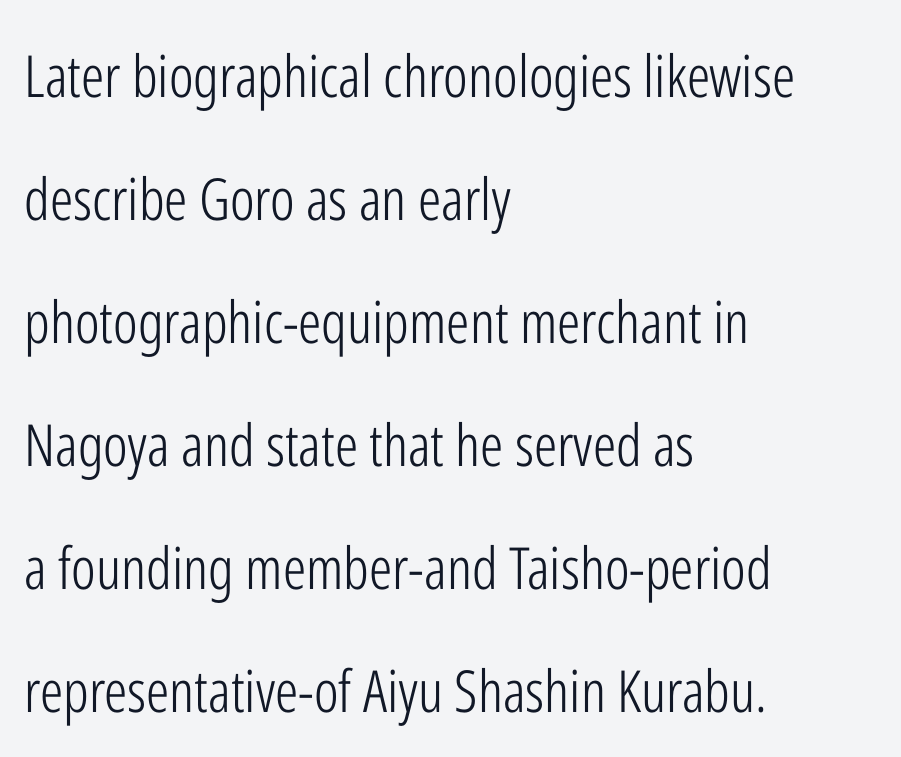
{"serif": "no", "italic": "no", "bold": "no", "weight": "light", "width": "condensed", "stroke_contrast": "low", "x_height": "medium", "monospaced": "no", "underline": "no", "align": "left", "line_spacing": "loose", "line_spacing_ratio": 2.12, "letter_spacing": "normal", "letter_spacing_em": 0.0, "glyph_px": 58}
